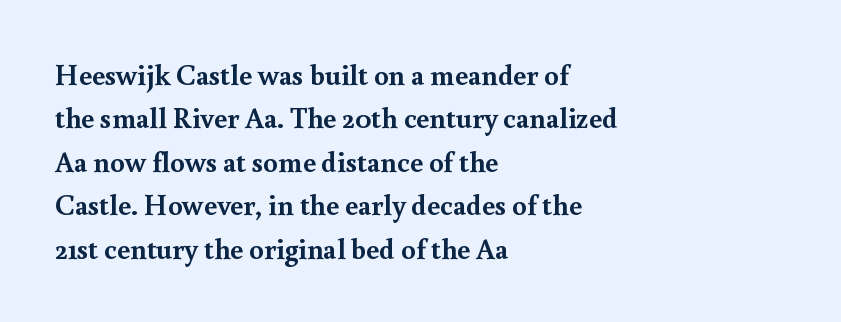
{"serif": "yes", "italic": "no", "bold": "yes", "weight": "semibold", "width": "normal", "x_height": "small", "monospaced": "no", "underline": "no", "align": "left", "line_spacing": "normal", "line_spacing_ratio": 1.5, "letter_spacing": "normal", "letter_spacing_em": 0.0, "glyph_px": 29}
